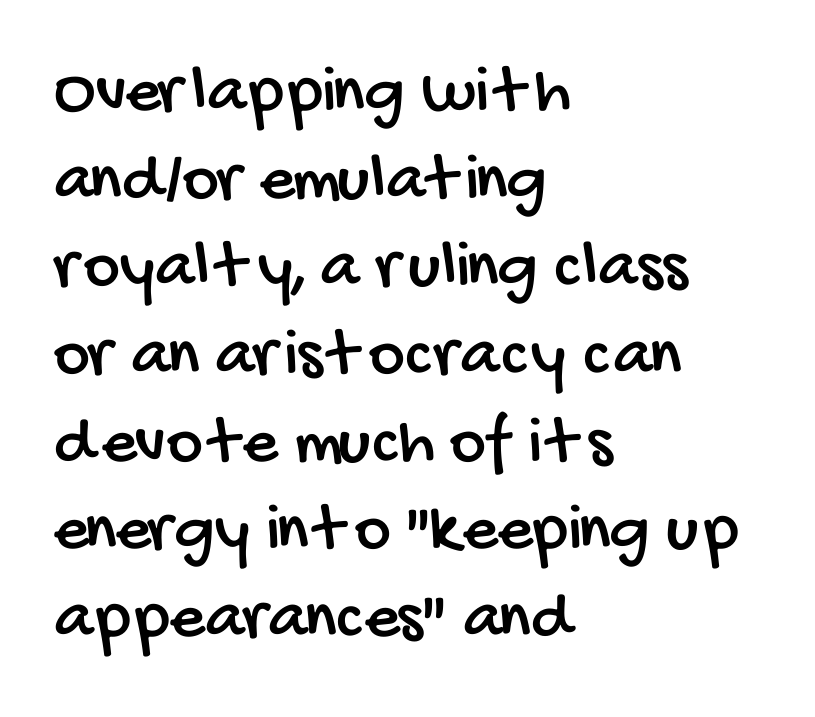
Q: Is the typeface a serif or a sans-serif typeface? A: Sans-serif.
Q: Is the text underlined? A: No.
Q: How is the paragraph aligned? A: Left-aligned.
Q: Is the spacing between letters normal or unusually wide? A: Normal.
Q: Is the spacing between lines tight, normal or loose? A: Normal.
Q: Width (condensed, normal, or wide)? A: Condensed.
Q: Stroke contrast? A: Low.
Q: x-height? A: Large.
Q: Monospaced? A: No.
